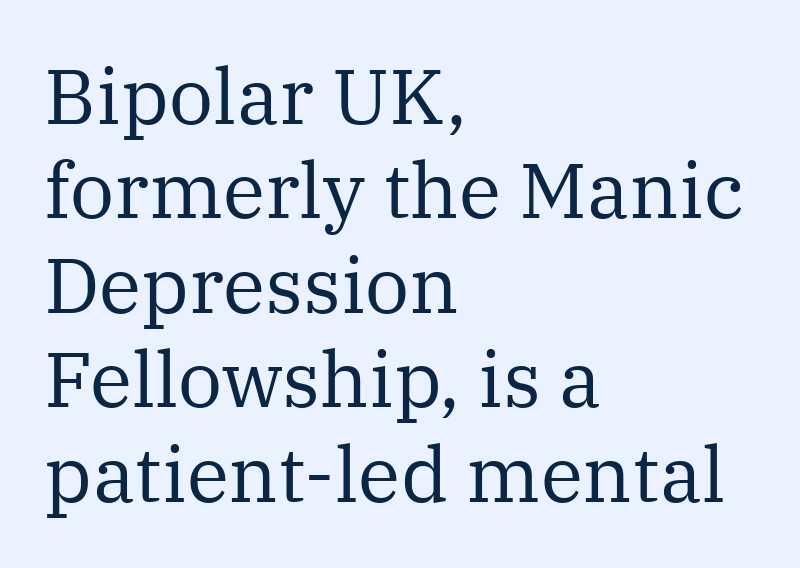
Q: Is the text bold? A: No.
Q: Is the text italic (slanted)? A: No, it is upright.
Q: Is the typeface a serif or a sans-serif typeface? A: Serif.
Q: Is the text underlined? A: No.
Q: How is the paragraph aligned? A: Left-aligned.
Q: Is the spacing between letters normal or unusually wide? A: Normal.
Q: Width (condensed, normal, or wide)? A: Normal.
Q: Stroke contrast? A: Medium.
Q: x-height? A: Medium.
Q: Monospaced? A: No.
